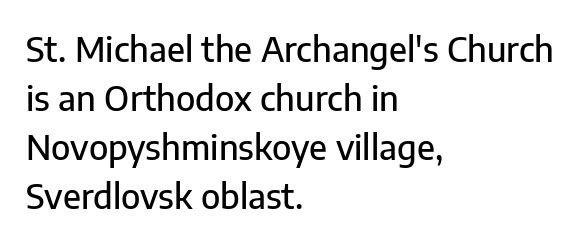
{"serif": "no", "italic": "no", "width": "normal", "stroke_contrast": "low", "x_height": "medium", "monospaced": "no", "underline": "no", "align": "left", "line_spacing": "normal", "line_spacing_ratio": 1.44, "letter_spacing": "normal", "letter_spacing_em": 0.0, "glyph_px": 34}
